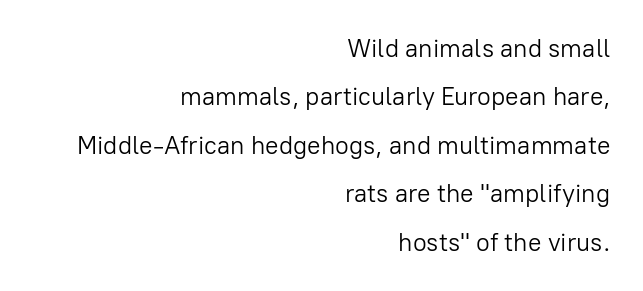
Q: Is the text bold? A: No.
Q: Is the text italic (slanted)? A: No, it is upright.
Q: Is the text underlined? A: No.
Q: How is the paragraph aligned? A: Right-aligned.
Q: Is the spacing between letters normal or unusually wide? A: Normal.
Q: Is the spacing between lines tight, normal or loose? A: Loose.
